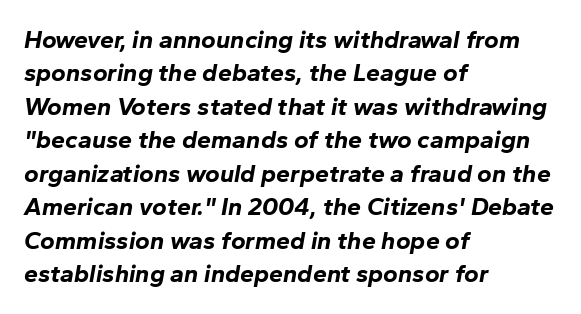
Q: Is the text bold? A: Yes.
Q: Is the text italic (slanted)? A: Yes, it leans right by about 10 degrees.
Q: Is the text underlined? A: No.
Q: How is the paragraph aligned? A: Left-aligned.
Q: Is the spacing between letters normal or unusually wide? A: Normal.
Q: Is the spacing between lines tight, normal or loose? A: Normal.
